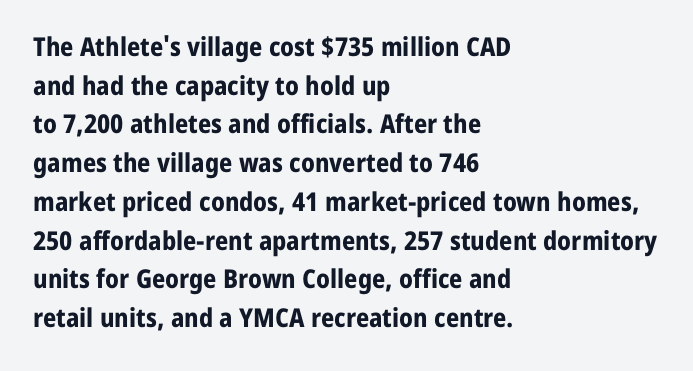
{"italic": "no", "bold": "yes", "underline": "no", "align": "left", "line_spacing": "normal", "line_spacing_ratio": 1.49, "letter_spacing": "normal", "letter_spacing_em": 0.0, "glyph_px": 26}
